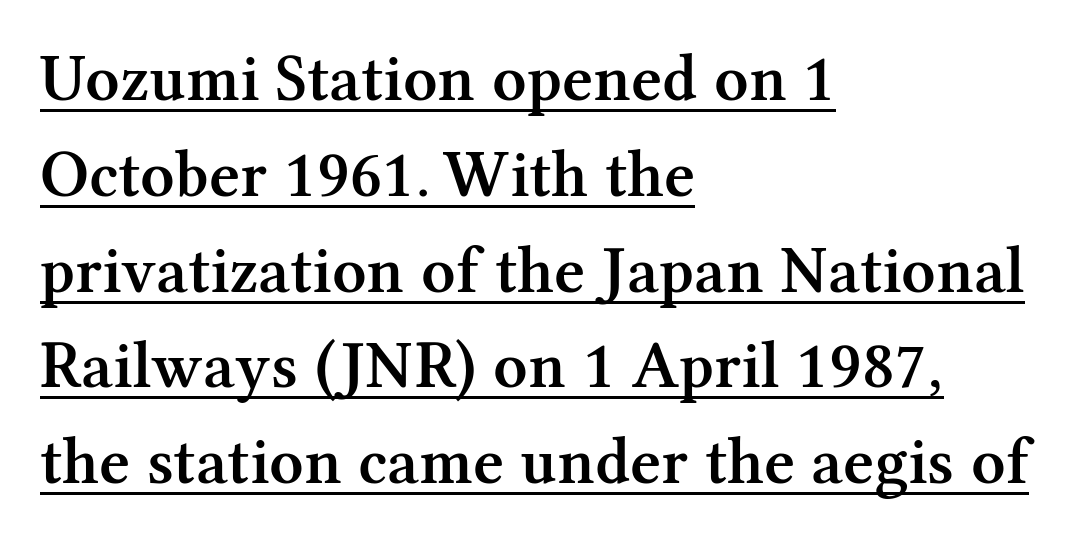
The image shows 67 px semibold serif type, upright; set left-aligned, normal line spacing (1.43x), normal letter spacing, underlined; medium stroke contrast and a medium x-height.
